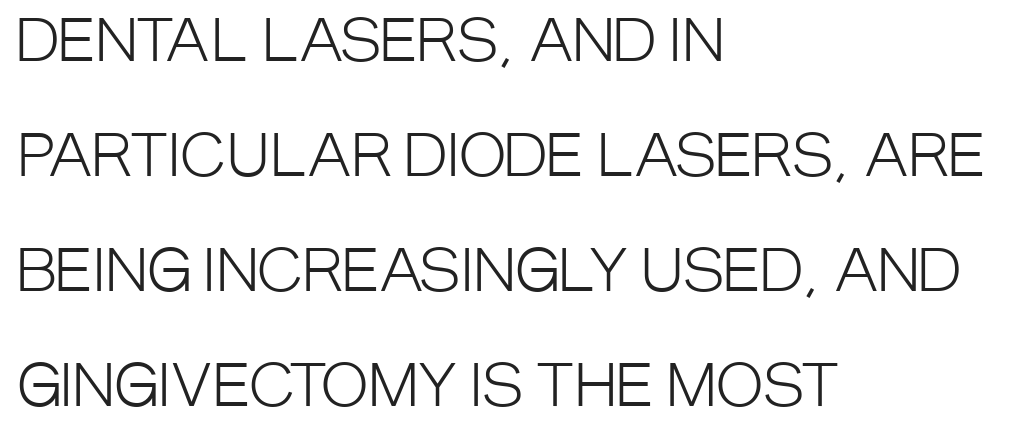
Q: Is the text bold? A: No.
Q: Is the text italic (slanted)? A: No, it is upright.
Q: Is the typeface a serif or a sans-serif typeface? A: Sans-serif.
Q: Is the text underlined? A: No.
Q: How is the paragraph aligned? A: Left-aligned.
Q: Is the spacing between letters normal or unusually wide? A: Normal.
Q: Is the spacing between lines tight, normal or loose? A: Loose.
Q: Width (condensed, normal, or wide)? A: Condensed.
Q: Stroke contrast? A: Low.
Q: x-height? A: Large.
Q: Monospaced? A: No.
